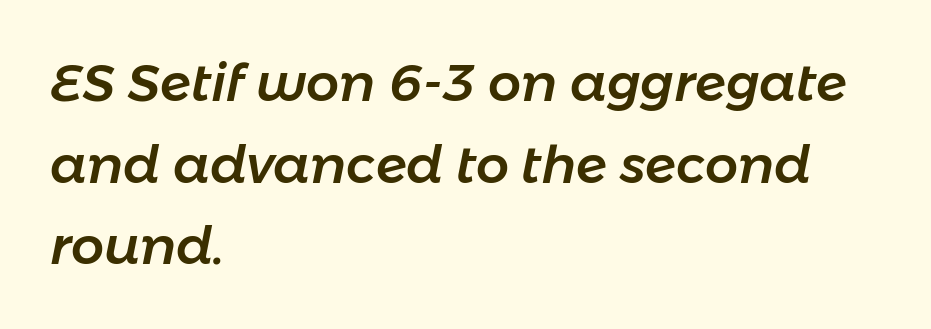
The image shows 52 px text type, italic (leaning right); set left-aligned, normal line spacing (1.57x), normal letter spacing, not underlined; low stroke contrast and a medium x-height.
